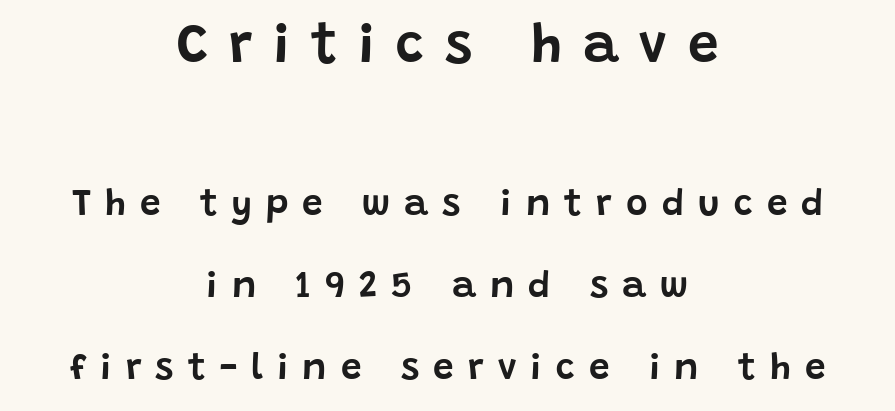
{"serif": "no", "italic": "no", "width": "normal", "stroke_contrast": "low", "x_height": "large", "monospaced": "no", "underline": "no", "align": "center", "line_spacing": "loose", "line_spacing_ratio": 2.22, "letter_spacing": "wide", "letter_spacing_em": 0.38, "larger_block": "first", "size_ratio": 1.49, "glyph_px": 55}
